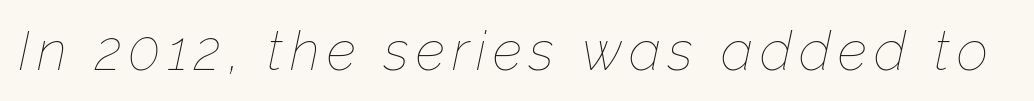
This sample has the flowing, uneven cadence of proportional lettering. Observe the lean: these are italic letterforms. Each stroke keeps to a modest, everyday thickness or less. Quick note: underline off.
